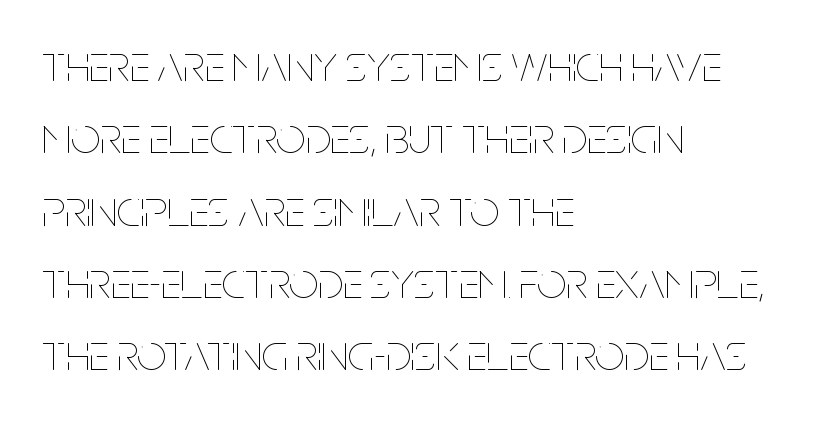
Q: Is the text bold? A: No.
Q: Is the text italic (slanted)? A: No, it is upright.
Q: Is the text underlined? A: No.
Q: How is the paragraph aligned? A: Left-aligned.
Q: Is the spacing between letters normal or unusually wide? A: Normal.
Q: Is the spacing between lines tight, normal or loose? A: Normal.
Q: Width (condensed, normal, or wide)? A: Condensed.
Q: Stroke contrast? A: Low.
Q: x-height? A: Large.
Q: Monospaced? A: No.
